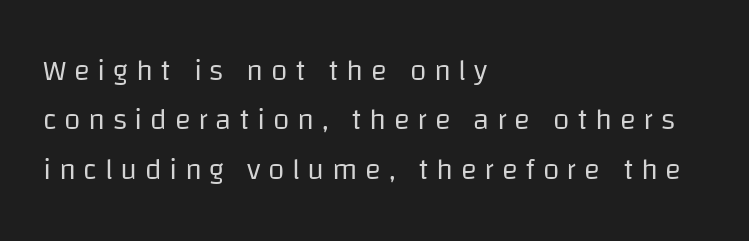
The image shows 30 px regular-weight sans-serif type, upright; set left-aligned, normal line spacing (1.65x), unusually wide letter spacing (+0.25 em), not underlined; low stroke contrast and a large x-height.
